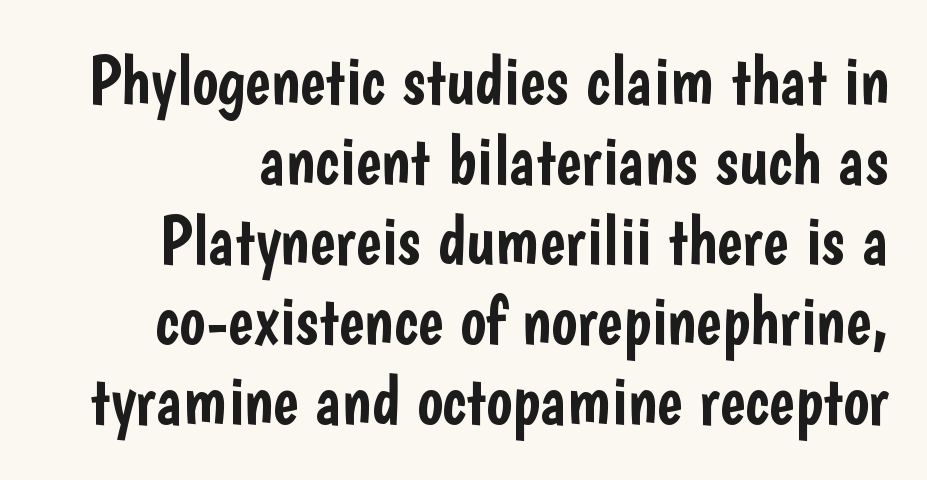
Q: Is the text italic (slanted)? A: No, it is upright.
Q: Is the typeface a serif or a sans-serif typeface? A: Sans-serif.
Q: Is the text underlined? A: No.
Q: Is the spacing between letters normal or unusually wide? A: Normal.
Q: Width (condensed, normal, or wide)? A: Condensed.
Q: Stroke contrast? A: Low.
Q: x-height? A: Medium.
Q: Monospaced? A: No.
